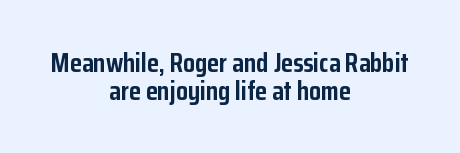
Q: Is the text bold? A: Yes.
Q: Is the text italic (slanted)? A: No, it is upright.
Q: Is the text underlined? A: No.
Q: How is the paragraph aligned? A: Centered.
Q: Is the spacing between letters normal or unusually wide? A: Normal.
Q: Is the spacing between lines tight, normal or loose? A: Tight.
